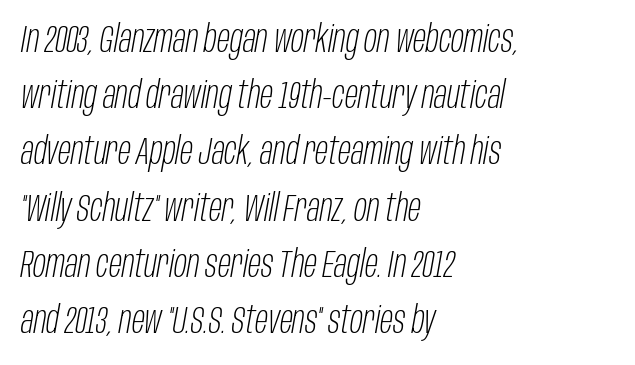
{"italic": "yes", "lean": "right", "slant_degrees": 10, "bold": "no", "weight": "light", "width": "condensed", "stroke_contrast": "low", "x_height": "large", "monospaced": "no", "underline": "no", "align": "left", "line_spacing": "normal", "line_spacing_ratio": 1.48, "letter_spacing": "normal", "letter_spacing_em": 0.0, "glyph_px": 38}
